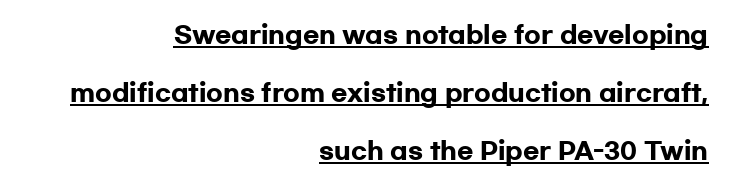
{"italic": "no", "bold": "yes", "underline": "yes", "align": "right", "line_spacing": "loose", "line_spacing_ratio": 2.41, "letter_spacing": "normal", "letter_spacing_em": 0.0, "glyph_px": 24}
